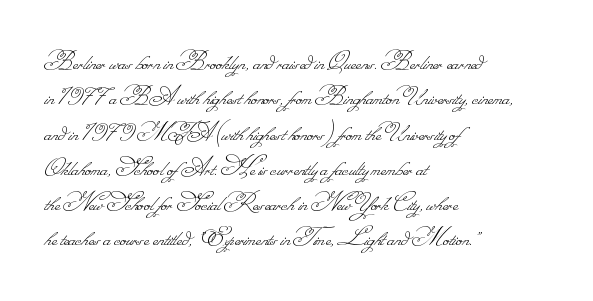
Q: Is the text bold? A: No.
Q: Is the text underlined? A: No.
Q: How is the paragraph aligned? A: Left-aligned.
Q: Is the spacing between letters normal or unusually wide? A: Normal.
Q: Is the spacing between lines tight, normal or loose? A: Normal.
Q: Width (condensed, normal, or wide)? A: Normal.
Q: Stroke contrast? A: Low.
Q: Monospaced? A: No.
